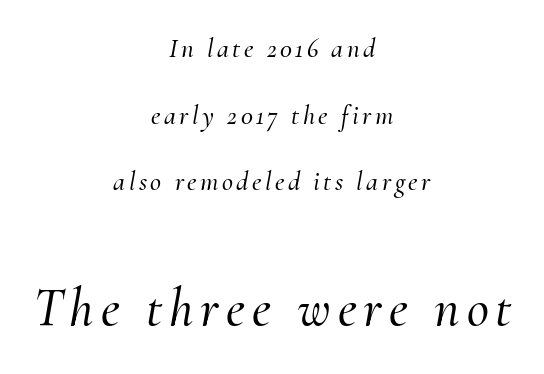
Regarding serifs, this sample has them. These lines stand farther apart than default settings would place them. The specimen reads as italic at a glance. Two sizes are in play, and the larger belongs to the second block. In CSS terms this would be text-align: center.
